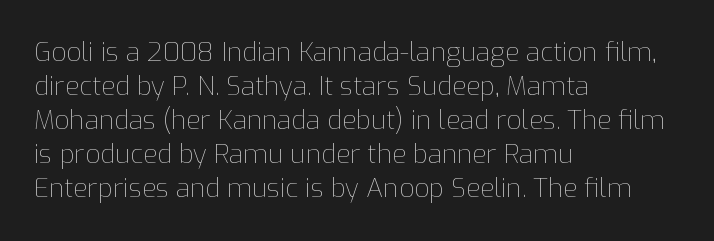
Descenders are the only things crossing below the line. All the whitespace from short lines collects on the right. Characters remain perfectly vertical along every line. The letters sit at their default tracking, neither squeezed nor spread.
